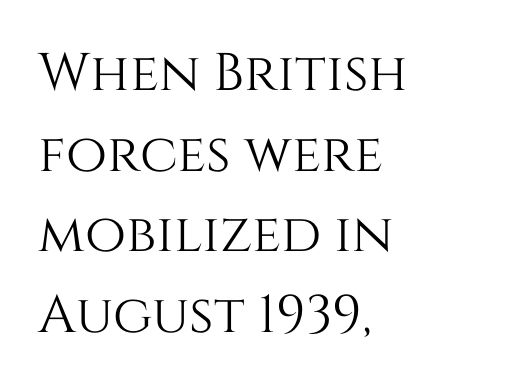
Q: Is the text italic (slanted)? A: No, it is upright.
Q: Is the text underlined? A: No.
Q: How is the paragraph aligned? A: Left-aligned.
Q: Is the spacing between letters normal or unusually wide? A: Normal.
Q: Is the spacing between lines tight, normal or loose? A: Normal.
Q: Width (condensed, normal, or wide)? A: Normal.
Q: Stroke contrast? A: Medium.
Q: x-height? A: Large.
Q: Monospaced? A: No.
